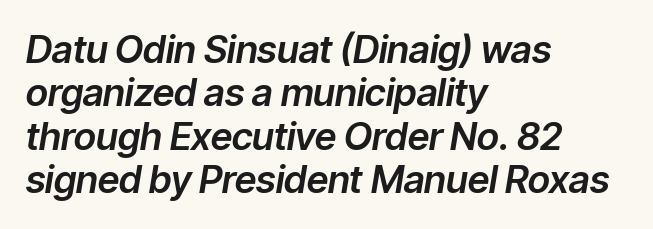
{"italic": "yes", "lean": "right", "slant_degrees": 9, "width": "normal", "stroke_contrast": "low", "x_height": "medium", "monospaced": "no", "underline": "no", "align": "left", "line_spacing": "tight", "line_spacing_ratio": 1.14, "letter_spacing": "normal", "letter_spacing_em": 0.0, "glyph_px": 38}
